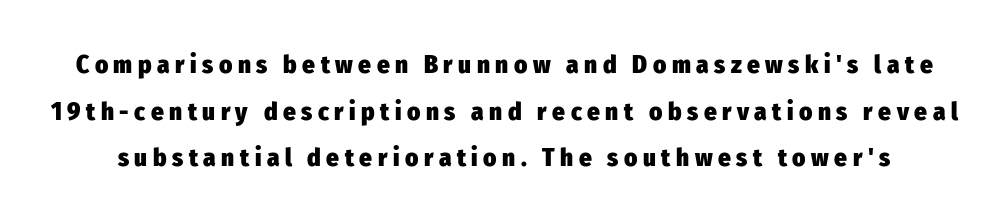
Q: Is the text bold? A: Yes.
Q: Is the text italic (slanted)? A: No, it is upright.
Q: Is the text underlined? A: No.
Q: Is the spacing between letters normal or unusually wide? A: Unusually wide.
